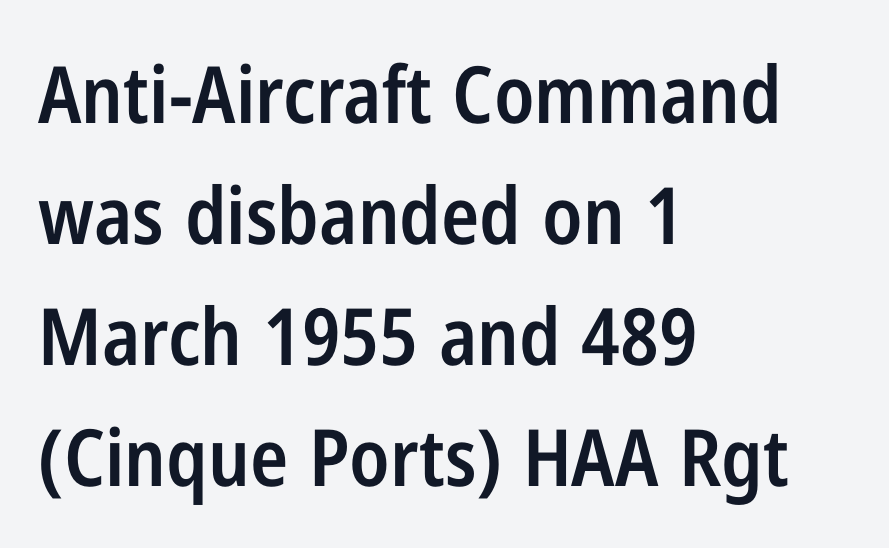
The image shows 79 px semibold, condensed sans-serif type, upright; set left-aligned, normal line spacing (1.53x), normal letter spacing, not underlined; low stroke contrast and a medium x-height.
